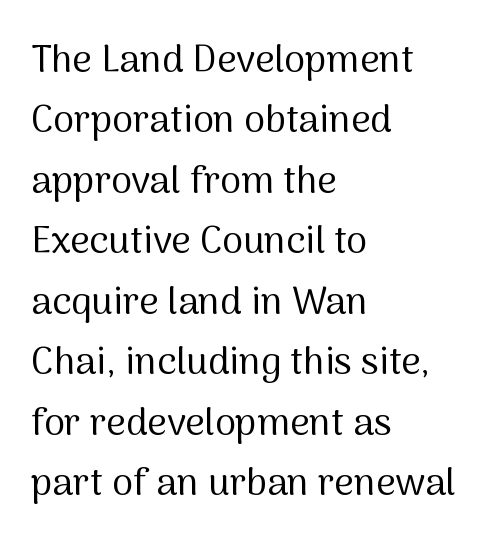
{"serif": "no", "italic": "no", "bold": "no", "weight": "regular", "width": "normal", "stroke_contrast": "medium", "x_height": "medium", "monospaced": "no", "underline": "no", "align": "left", "line_spacing": "normal", "line_spacing_ratio": 1.59, "letter_spacing": "normal", "letter_spacing_em": 0.0, "glyph_px": 38}
